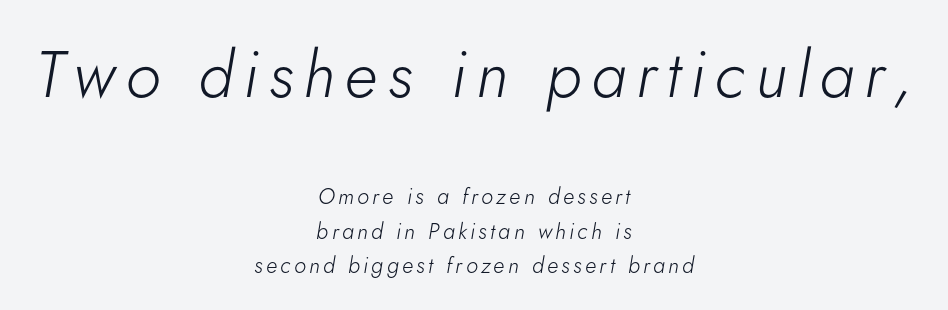
The emphasis by scale lands on block number one, above. Normally led — the rows are evenly, conventionally spaced. Does the copy run flush right? No — it is centered line by line. The text carries the slant typical of an italic or oblique font.
